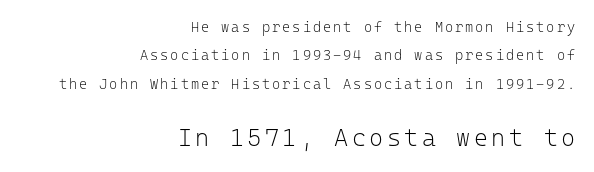
This rendering uses right alignment, leaving the left contour irregular. Airy leading. Check under the words: just untouched page. The letters stand upright; this is a roman face.
